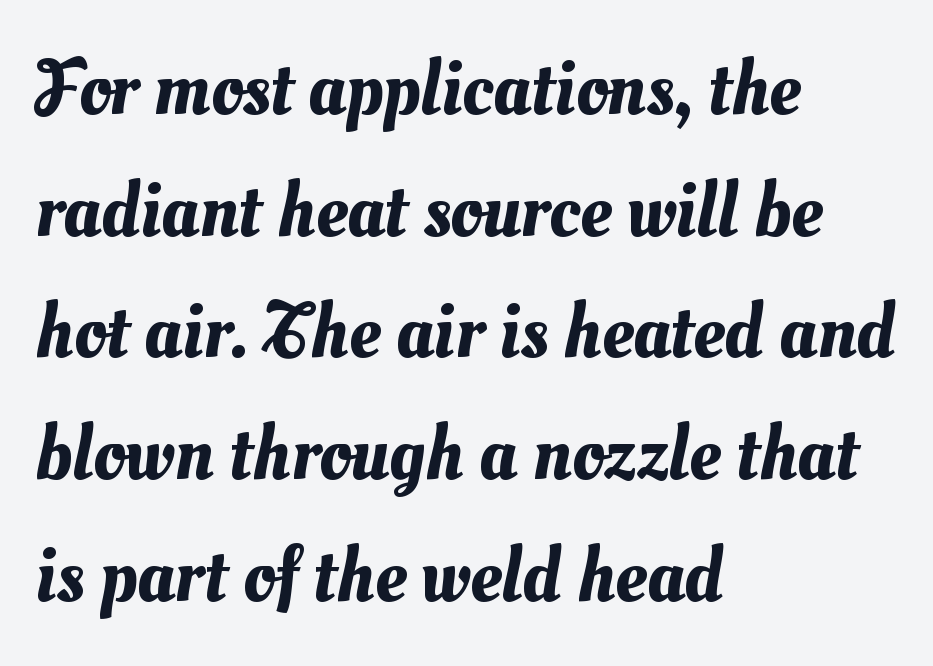
Character widths vary here, with narrow letters taking less room than wide ones. Check under the words: just untouched page. Casual observation: everything's shoved over to the left. Regular leading.
